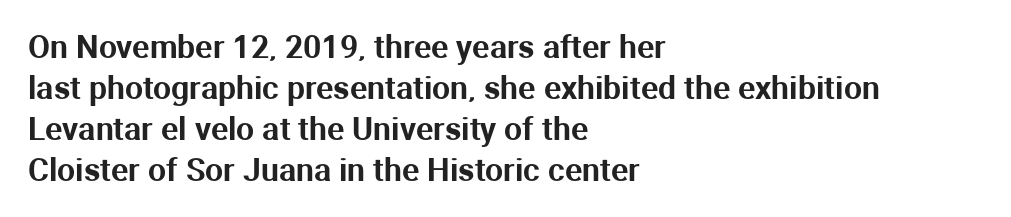
{"serif": "no", "italic": "no", "width": "normal", "stroke_contrast": "medium", "x_height": "medium", "monospaced": "no", "underline": "no", "align": "left", "line_spacing": "normal", "line_spacing_ratio": 1.28, "letter_spacing": "normal", "letter_spacing_em": 0.0, "glyph_px": 32}
